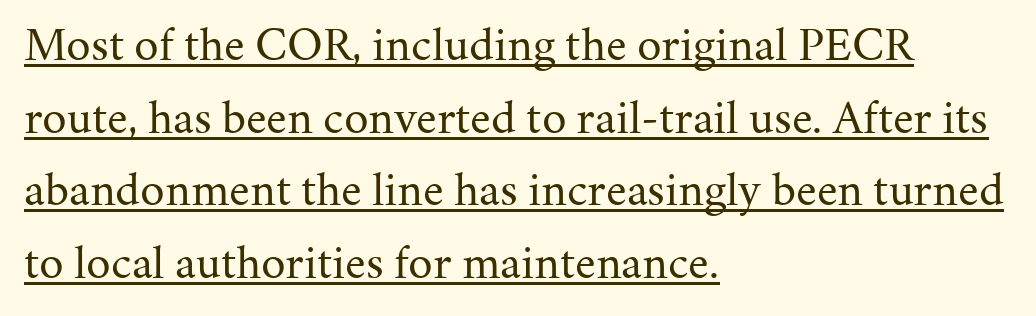
The image shows 49 px regular-weight serif type, upright; set left-aligned, normal line spacing (1.48x), normal letter spacing, underlined; medium stroke contrast and a medium x-height.
